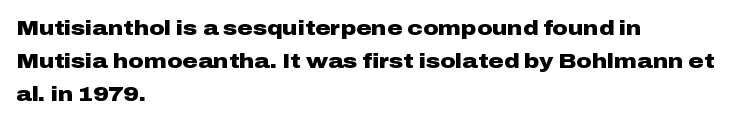
The font is running at its bold setting. Letters rest on an invisible, unmarked baseline. Students, note that the glyphs here touch the page at normal intervals. The rendering anchors every line to the left-hand side.
